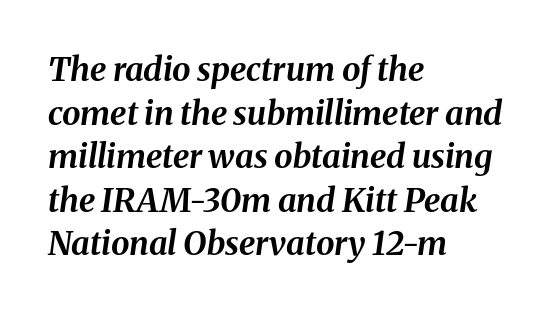
{"italic": "yes", "lean": "right", "slant_degrees": 8, "bold": "yes", "weight": "bold", "width": "normal", "stroke_contrast": "medium", "x_height": "medium", "monospaced": "no", "underline": "no", "align": "left", "line_spacing": "normal", "line_spacing_ratio": 1.32, "letter_spacing": "normal", "letter_spacing_em": 0.0, "glyph_px": 33}
